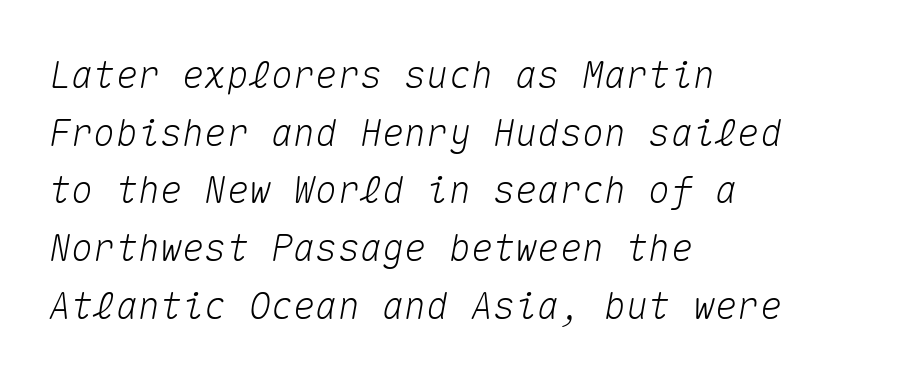
Q: Is the text italic (slanted)? A: Yes, it leans right by about 10 degrees.
Q: Is the text underlined? A: No.
Q: How is the paragraph aligned? A: Left-aligned.
Q: Is the spacing between letters normal or unusually wide? A: Normal.
Q: Is the spacing between lines tight, normal or loose? A: Normal.
Q: Width (condensed, normal, or wide)? A: Normal.
Q: Stroke contrast? A: Medium.
Q: x-height? A: Medium.
Q: Monospaced? A: Yes.
